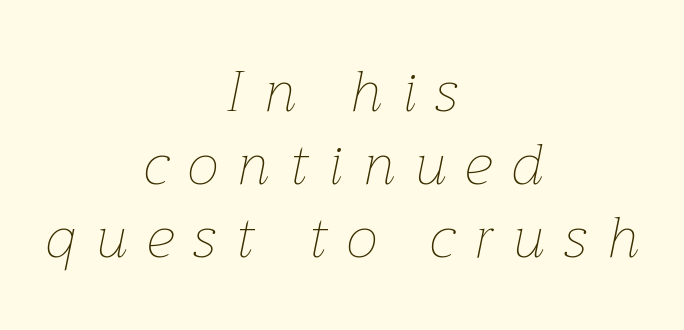
{"italic": "yes", "lean": "right", "slant_degrees": 12, "bold": "no", "weight": "thin", "width": "normal", "stroke_contrast": "low", "x_height": "medium", "monospaced": "no", "underline": "no", "align": "center", "line_spacing": "normal", "line_spacing_ratio": 1.3, "letter_spacing": "wide", "letter_spacing_em": 0.36, "glyph_px": 56}
